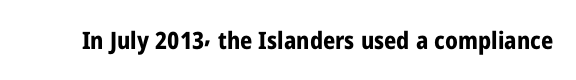
Q: Is the text bold? A: Yes.
Q: Is the text italic (slanted)? A: No, it is upright.
Q: Is the text underlined? A: No.
Q: Is the spacing between letters normal or unusually wide? A: Normal.
